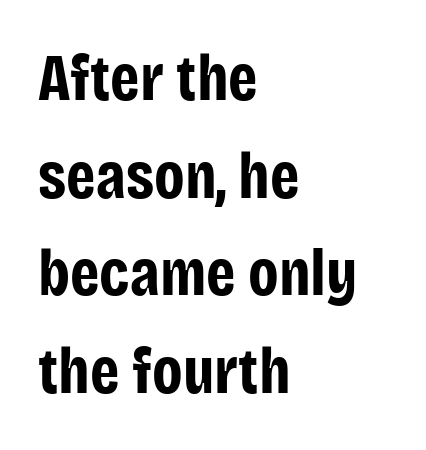
{"serif": "no", "italic": "no", "bold": "yes", "weight": "bold", "width": "condensed", "stroke_contrast": "low", "x_height": "large", "monospaced": "no", "underline": "no", "align": "left", "line_spacing": "normal", "line_spacing_ratio": 1.48, "letter_spacing": "normal", "letter_spacing_em": 0.0, "glyph_px": 66}
